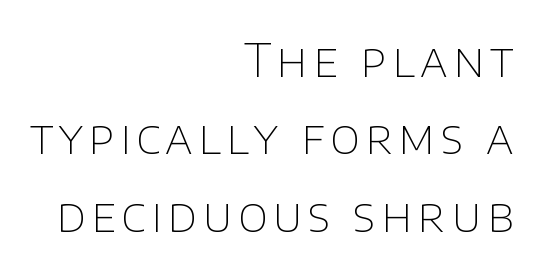
The image shows 46 px thin sans-serif type, upright; set right-aligned, normal line spacing (1.68x), not underlined; low stroke contrast and a large x-height.
